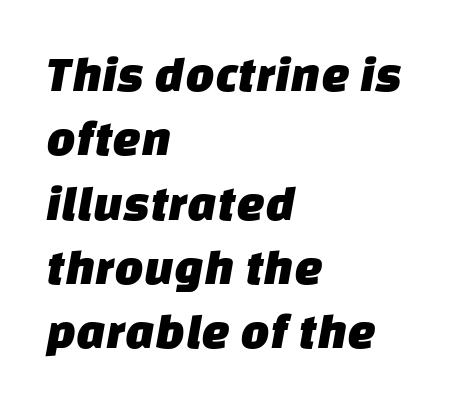
Q: Is the typeface a serif or a sans-serif typeface? A: Sans-serif.
Q: Is the text underlined? A: No.
Q: How is the paragraph aligned? A: Left-aligned.
Q: Is the spacing between letters normal or unusually wide? A: Normal.
Q: Is the spacing between lines tight, normal or loose? A: Normal.
Q: Width (condensed, normal, or wide)? A: Normal.
Q: Stroke contrast? A: Low.
Q: x-height? A: Large.
Q: Monospaced? A: No.
